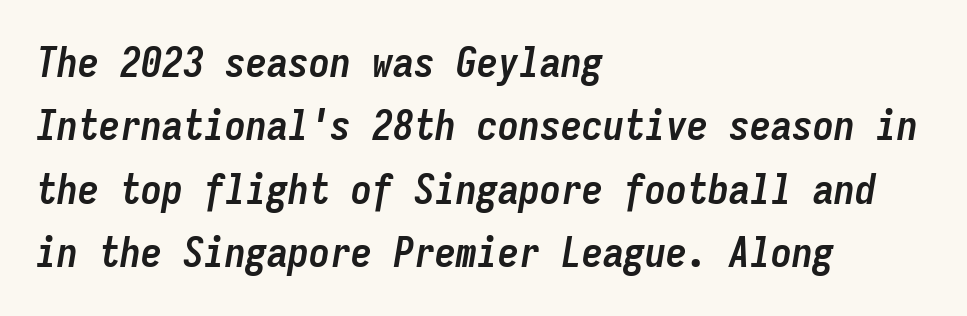
The image shows 42 px semibold, condensed type, italic (leaning right), monospaced; set left-aligned, normal line spacing (1.51x), normal letter spacing, not underlined; low stroke contrast and a medium x-height.
